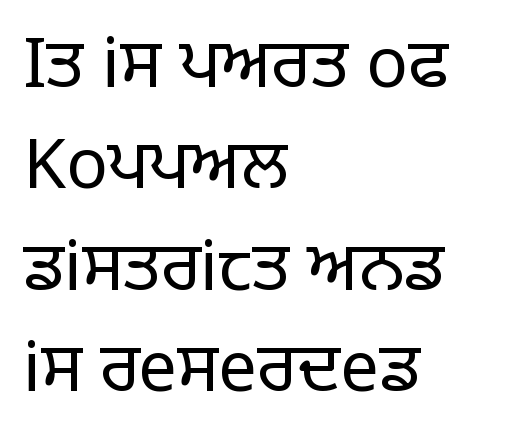
Compared with a typical body face, this is equally light or lighter still. Tracking value appears to be zero — textbook default spacing. Looks like regular typesetting: each glyph gets only the width it needs. The letters stand straight up with perfectly vertical stems.
